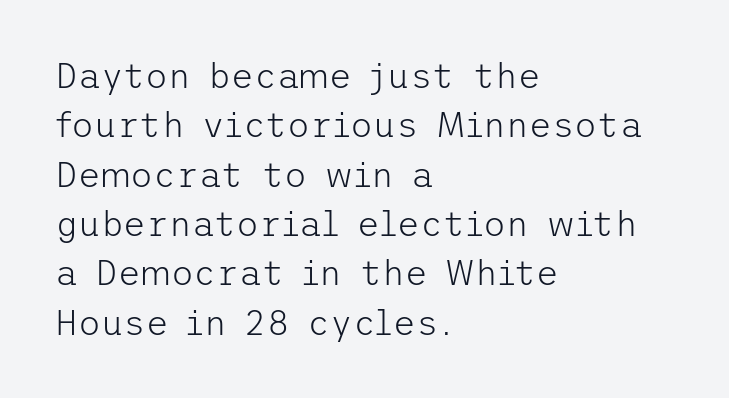
Q: Is the text bold? A: No.
Q: Is the text italic (slanted)? A: No, it is upright.
Q: Is the typeface a serif or a sans-serif typeface? A: Sans-serif.
Q: Is the text underlined? A: No.
Q: How is the paragraph aligned? A: Left-aligned.
Q: Is the spacing between letters normal or unusually wide? A: Normal.
Q: Is the spacing between lines tight, normal or loose? A: Normal.
Q: Width (condensed, normal, or wide)? A: Normal.
Q: Stroke contrast? A: Low.
Q: x-height? A: Medium.
